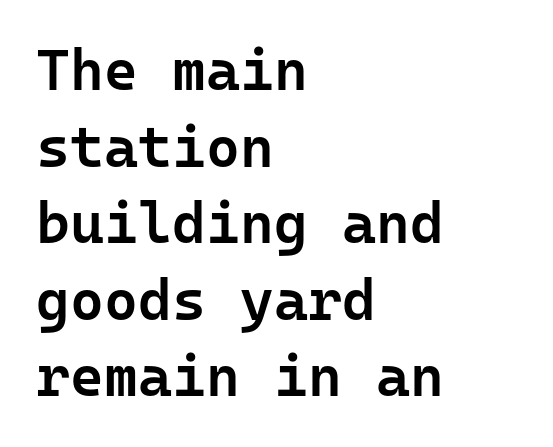
The tracking reads as untouched default to a designer's eye. Rule under the text: the space is simply empty. A typesetter would call this monospace, since all characters share one set width. The compositor pushed each line to the left boundary. Moderately thickened strokes mark this as semibold type.
